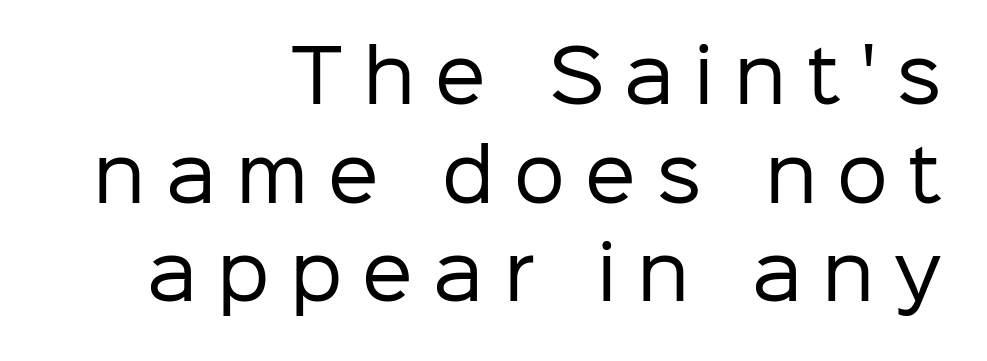
{"serif": "no", "italic": "no", "bold": "no", "weight": "regular", "width": "normal", "stroke_contrast": "low", "x_height": "medium", "monospaced": "no", "underline": "no", "align": "right", "line_spacing": "normal", "line_spacing_ratio": 1.37, "letter_spacing": "wide", "letter_spacing_em": 0.28, "glyph_px": 72}
